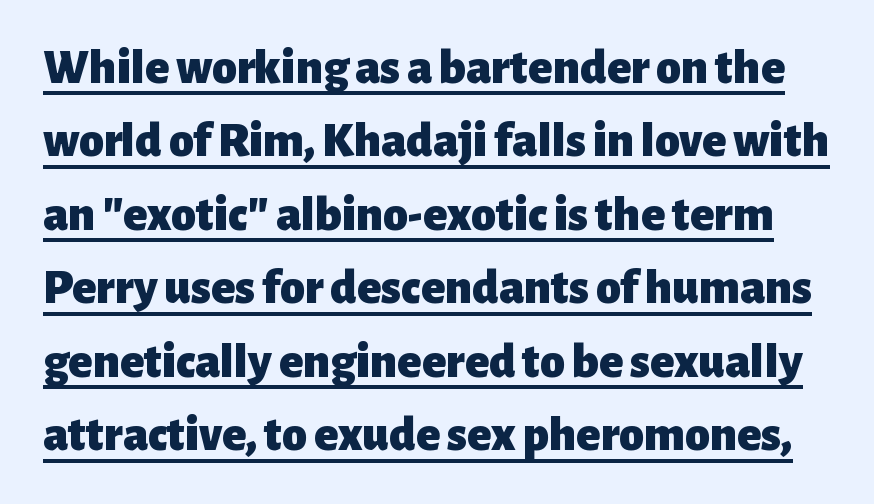
Decoration check: the copy is underlined. The rendering uses natural spacing where letterforms have individual widths. Typographic density is high because the face is bold. Glyph-to-glyph distance matches everyday printed text. How would I describe the line gaps? Plain and ordinary.
